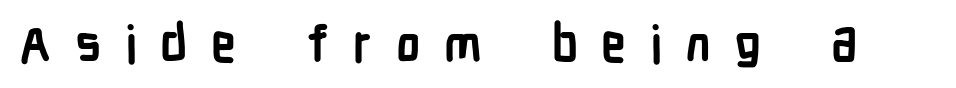
Font category for this specimen: sans-serif. Typesetter's note: full bold, strokes at maximum text heaviness. Spacing verdict: proportional, widths tailored to each character. Type without underlining.
